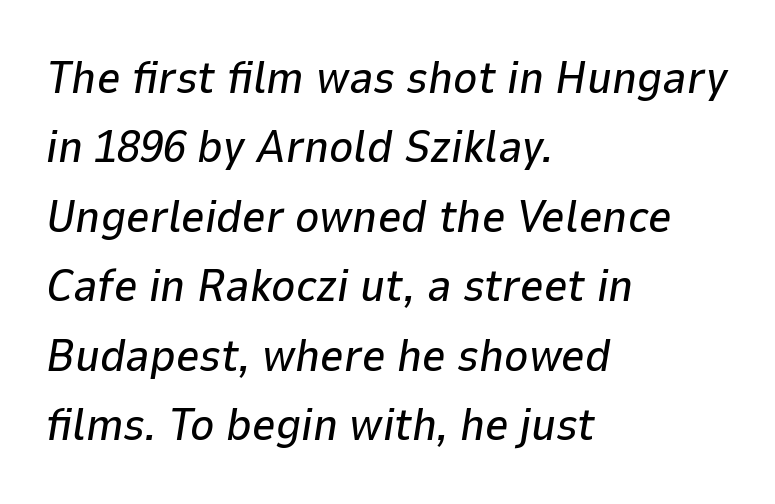
{"italic": "yes", "lean": "right", "slant_degrees": 9, "width": "normal", "stroke_contrast": "low", "x_height": "medium", "monospaced": "no", "underline": "no", "align": "left", "line_spacing": "normal", "line_spacing_ratio": 1.51, "letter_spacing": "normal", "letter_spacing_em": 0.0, "glyph_px": 46}
